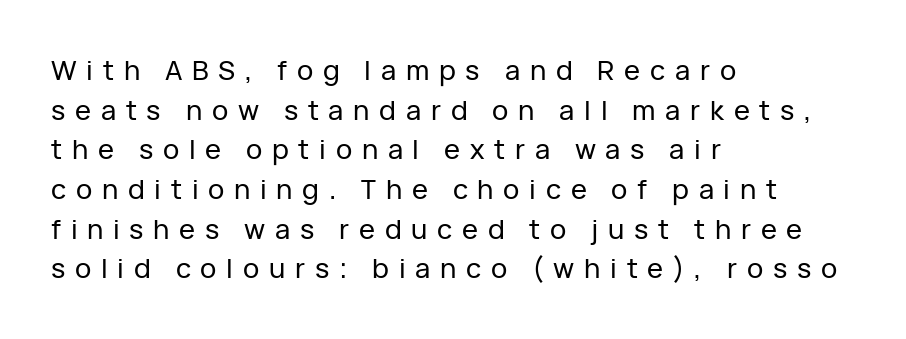
A clean baseline with only descenders dipping below it. Leading matches the norm, producing a regular column. The lines are quadded left. What stands out about the letter spacing? Its width — letters are far apart. The letters stand upright; this is a roman face.
